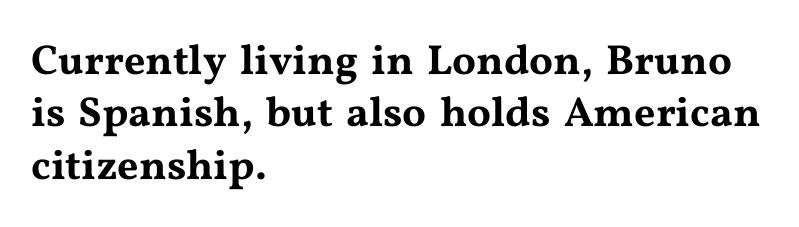
{"serif": "yes", "italic": "no", "width": "wide", "stroke_contrast": "medium", "x_height": "medium", "monospaced": "no", "underline": "no", "align": "left", "line_spacing": "normal", "line_spacing_ratio": 1.25, "letter_spacing": "normal", "letter_spacing_em": 0.0, "glyph_px": 42}
